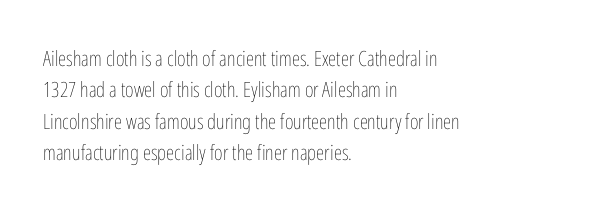
{"italic": "no", "bold": "no", "underline": "no", "align": "left", "line_spacing": "normal", "line_spacing_ratio": 1.5, "letter_spacing": "normal", "letter_spacing_em": 0.0, "glyph_px": 21}
